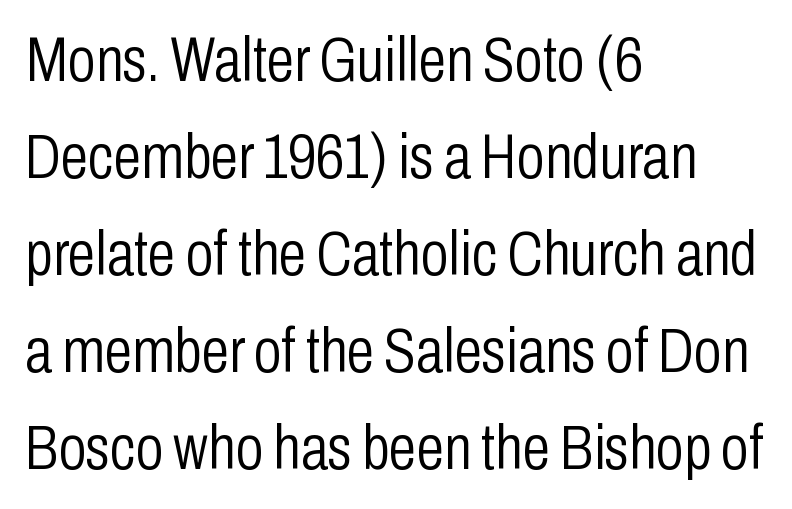
Q: Is the text bold? A: No.
Q: Is the text italic (slanted)? A: No, it is upright.
Q: Is the typeface a serif or a sans-serif typeface? A: Sans-serif.
Q: Is the text underlined? A: No.
Q: How is the paragraph aligned? A: Left-aligned.
Q: Is the spacing between letters normal or unusually wide? A: Normal.
Q: Is the spacing between lines tight, normal or loose? A: Normal.
Q: Width (condensed, normal, or wide)? A: Condensed.
Q: Stroke contrast? A: Low.
Q: x-height? A: Medium.
Q: Monospaced? A: No.
